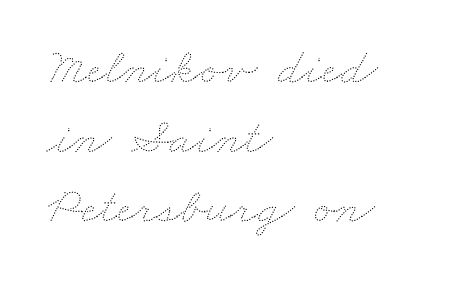
The baseline area is clear. The passage is arranged the way most books set body copy — flush left. Characters follow at the spacing the type designer built in. Proportional: the letters do not fall into vertical columns. Stroke mass is kept to a normal reading level or below.
